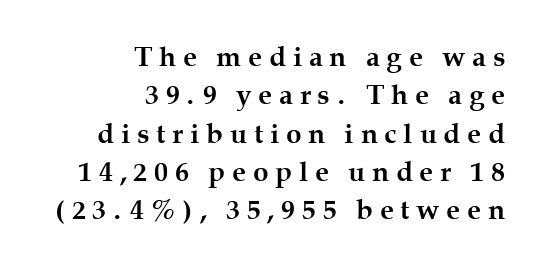
{"serif": "yes", "italic": "no", "bold": "yes", "weight": "semibold", "width": "normal", "stroke_contrast": "medium", "x_height": "medium", "monospaced": "no", "underline": "no", "align": "right", "line_spacing": "normal", "line_spacing_ratio": 1.37, "letter_spacing": "wide", "letter_spacing_em": 0.24, "glyph_px": 28}
